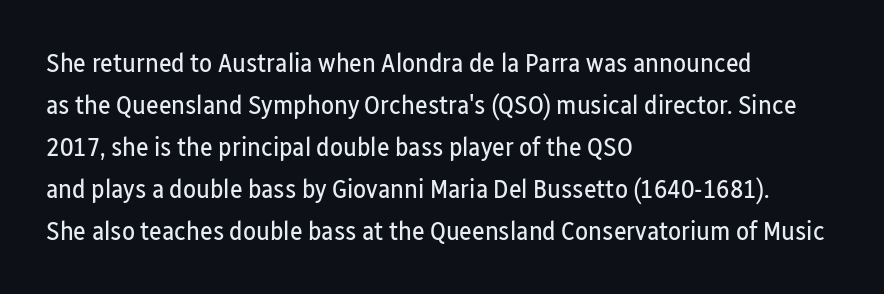
The image shows 27 px text type, upright; set left-aligned, normal line spacing (1.56x), normal letter spacing, not underlined.
